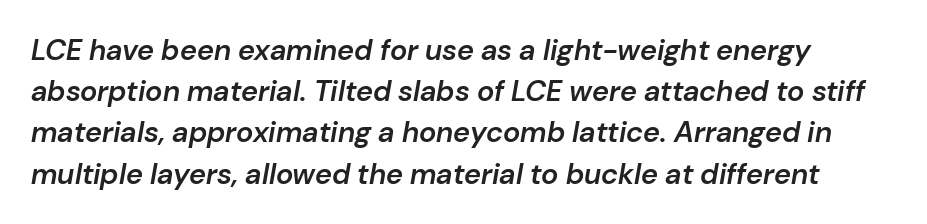
The letters advance in unequal steps, a hallmark of proportional type. The rendering uses a semibold face; strokes are thickened but not to full bold. Leading matches the norm, producing a regular column. There is no visible air inserted between adjacent glyphs.
